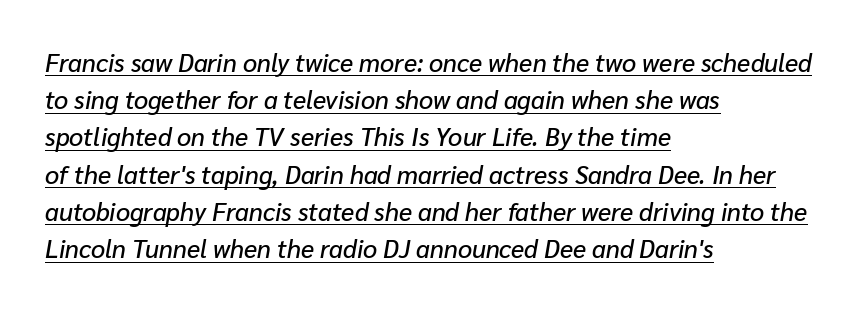
The image shows 25 px text type, italic (leaning right); set left-aligned, normal line spacing (1.49x), normal letter spacing, underlined.
